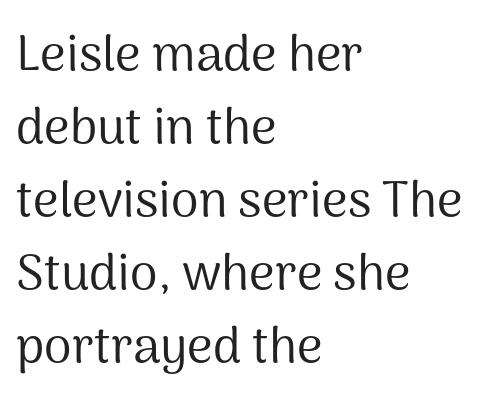
{"serif": "no", "italic": "no", "bold": "no", "weight": "regular", "width": "normal", "stroke_contrast": "medium", "x_height": "medium", "monospaced": "no", "underline": "no", "align": "left", "line_spacing": "normal", "line_spacing_ratio": 1.46, "letter_spacing": "normal", "letter_spacing_em": 0.0, "glyph_px": 50}
